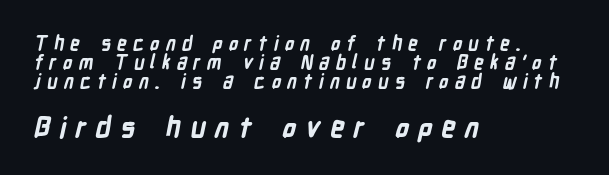
Q: Is the text bold? A: Yes.
Q: Is the typeface a serif or a sans-serif typeface? A: Sans-serif.
Q: Is the text underlined? A: No.
Q: How is the paragraph aligned? A: Left-aligned.
Q: Is the spacing between letters normal or unusually wide? A: Unusually wide.
Q: Is the spacing between lines tight, normal or loose? A: Tight.
Q: Which block of text is set in a larger size, the first (top) or the second (bottom)? A: The second (bottom) one.
Q: Width (condensed, normal, or wide)? A: Condensed.
Q: Stroke contrast? A: Low.
Q: x-height? A: Medium.
Q: Monospaced? A: No.
